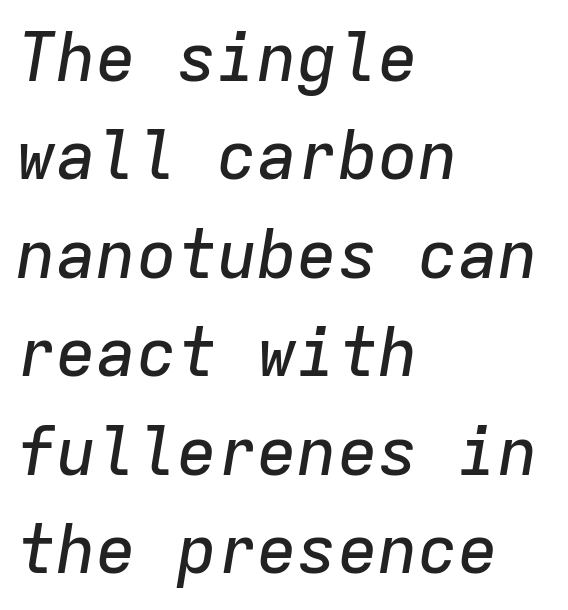
{"italic": "yes", "lean": "right", "slant_degrees": 9, "width": "normal", "stroke_contrast": "low", "x_height": "medium", "monospaced": "yes", "underline": "no", "align": "left", "line_spacing": "normal", "line_spacing_ratio": 1.47, "letter_spacing": "normal", "letter_spacing_em": 0.0, "glyph_px": 67}
